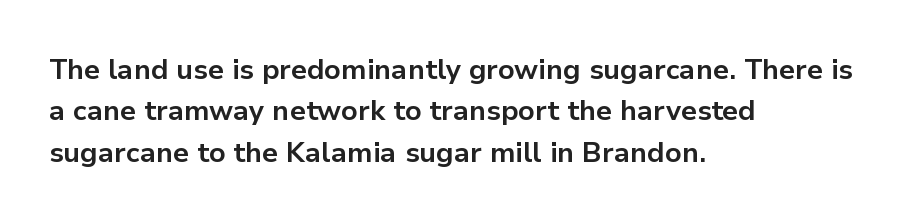
The image shows 28 px bold sans-serif type, upright; set left-aligned, normal line spacing (1.48x), normal letter spacing, not underlined; low stroke contrast and a medium x-height.
